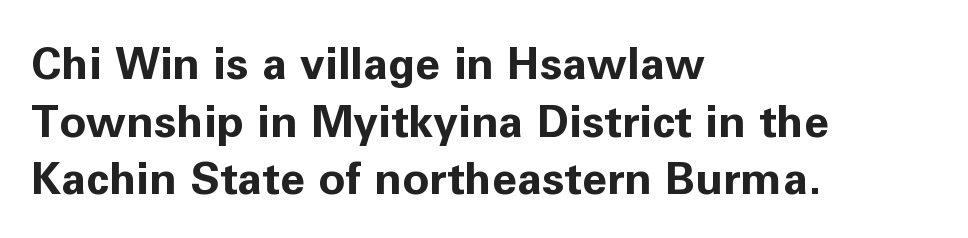
Line spacing here is normal. The glyphs are unaccompanied by any horizontal stroke below them. Is the letter spacing exaggerated? No — it looks like the ordinary default. The compositor pushed each line to the left boundary.
